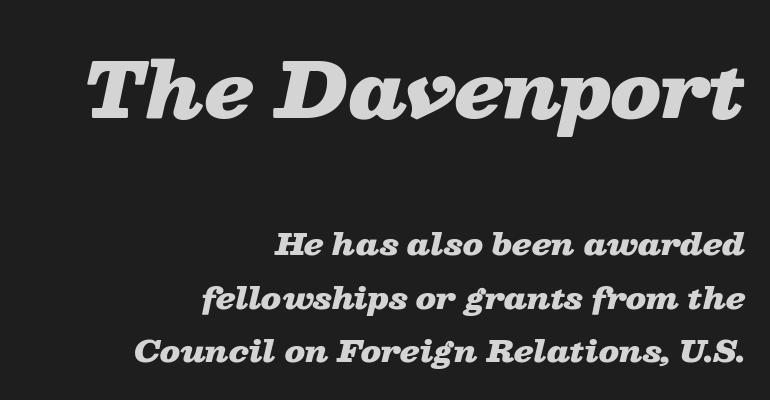
Q: Is the text bold? A: Yes.
Q: Is the text italic (slanted)? A: Yes, it leans right by about 13 degrees.
Q: Is the text underlined? A: No.
Q: How is the paragraph aligned? A: Right-aligned.
Q: Is the spacing between letters normal or unusually wide? A: Normal.
Q: Which block of text is set in a larger size, the first (top) or the second (bottom)? A: The first (top) one.
Q: Width (condensed, normal, or wide)? A: Wide.
Q: Stroke contrast? A: Low.
Q: x-height? A: Medium.
Q: Monospaced? A: No.
